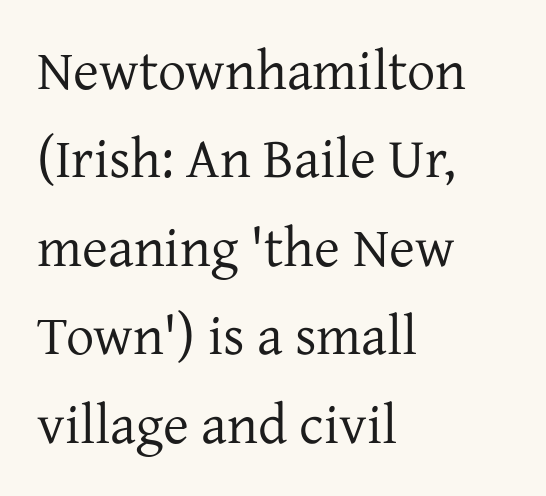
The image shows 56 px regular-weight serif type, upright; set left-aligned, normal line spacing (1.58x), normal letter spacing, not underlined; low stroke contrast and a medium x-height.
